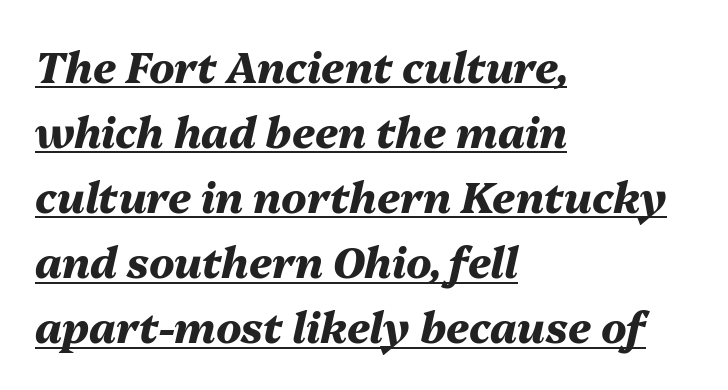
The passage shown is typed in a proportional face where columns would drift. This sample carries an underscore along the baseline area. Each word holds together tightly as a unit, with standard inter-letter gaps. Regular leading.
